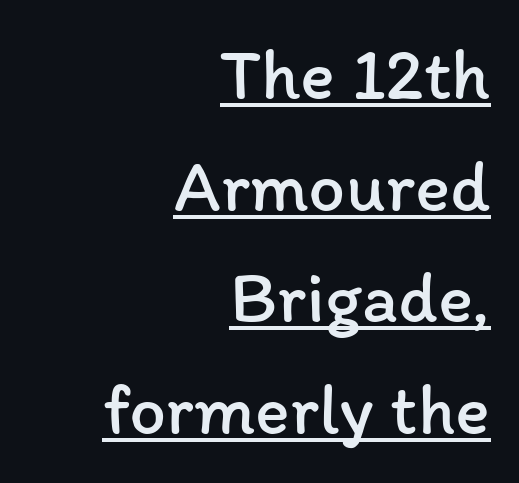
The image shows 73 px regular-weight type, upright; set right-aligned, normal line spacing (1.53x), normal letter spacing, underlined; low stroke contrast and a medium x-height.
